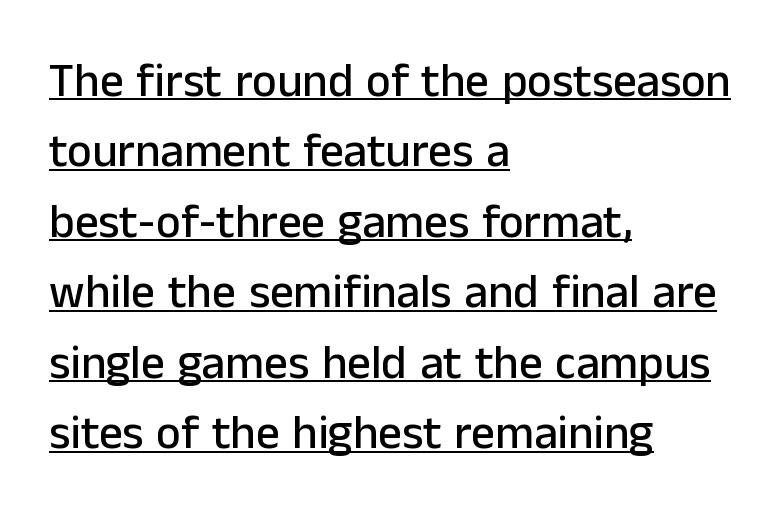
The image shows 47 px sans-serif type, upright; set left-aligned, normal line spacing (1.5x), normal letter spacing, underlined; low stroke contrast and a medium x-height.
